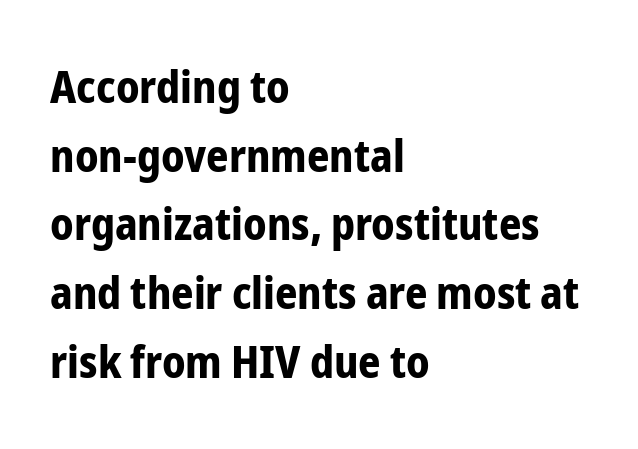
Words float on clear page, feet unadorned. Letter spacing: default. The designer went with a sans here, leaving each stem footless. Leading: standard. Layout note: lines flush left. Does the lettering tilt? It doesn't — this is upright.
